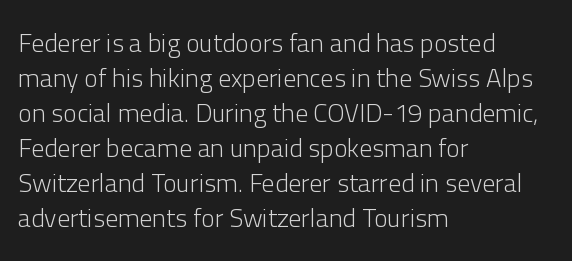
Q: Is the text bold? A: No.
Q: Is the text italic (slanted)? A: No, it is upright.
Q: Is the text underlined? A: No.
Q: How is the paragraph aligned? A: Left-aligned.
Q: Is the spacing between letters normal or unusually wide? A: Normal.
Q: Is the spacing between lines tight, normal or loose? A: Normal.
